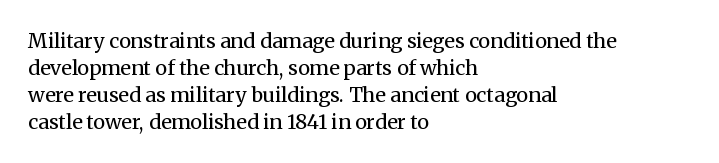
This sample uses an upright cut, with every glyph sitting square on the baseline. Reading down the column, the eye jumps a familiar distance to each next line. The horizontal fit of the characters is conventional and even. This is not heavy type; no bold has been used.
